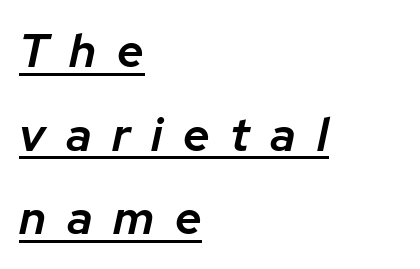
The image shows 47 px semibold type, italic (leaning right); set left-aligned, line spacing 1.78x, unusually wide letter spacing (+0.44 em), underlined; low stroke contrast and a medium x-height.
